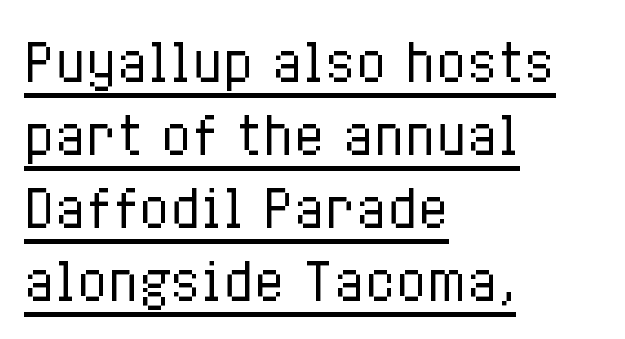
{"italic": "no", "bold": "no", "weight": "regular", "width": "condensed", "stroke_contrast": "low", "x_height": "medium", "monospaced": "no", "underline": "yes", "align": "left", "line_spacing": "normal", "line_spacing_ratio": 1.43, "letter_spacing": "normal", "letter_spacing_em": 0.0, "glyph_px": 51}
